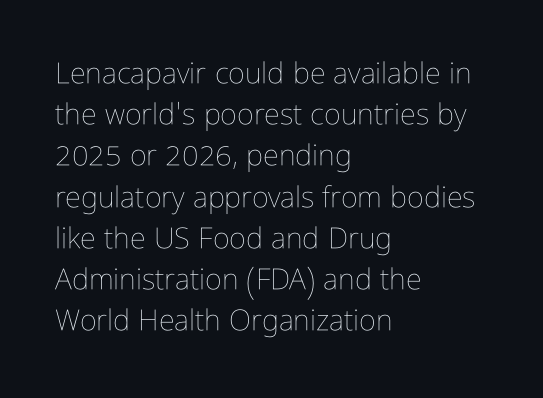
The image shows 29 px thin, condensed type, upright; set left-aligned, normal line spacing (1.42x), normal letter spacing, not underlined; low stroke contrast and a medium x-height.
